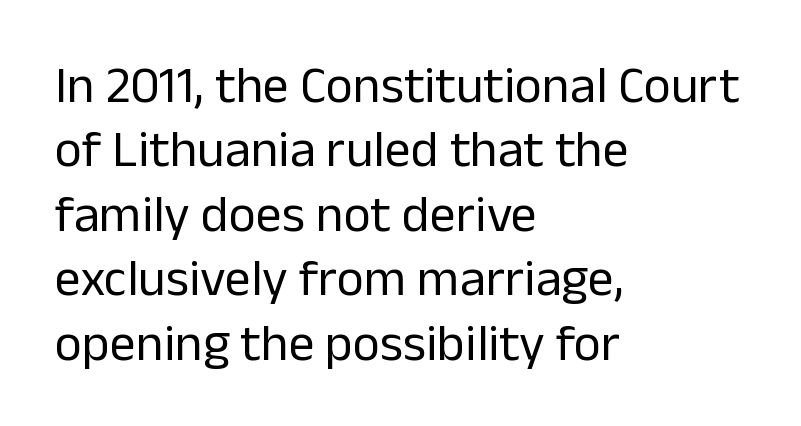
{"serif": "no", "italic": "no", "bold": "no", "weight": "regular", "width": "normal", "stroke_contrast": "low", "x_height": "medium", "monospaced": "no", "underline": "no", "align": "left", "line_spacing_ratio": 1.24, "letter_spacing": "normal", "letter_spacing_em": 0.0, "glyph_px": 52}
